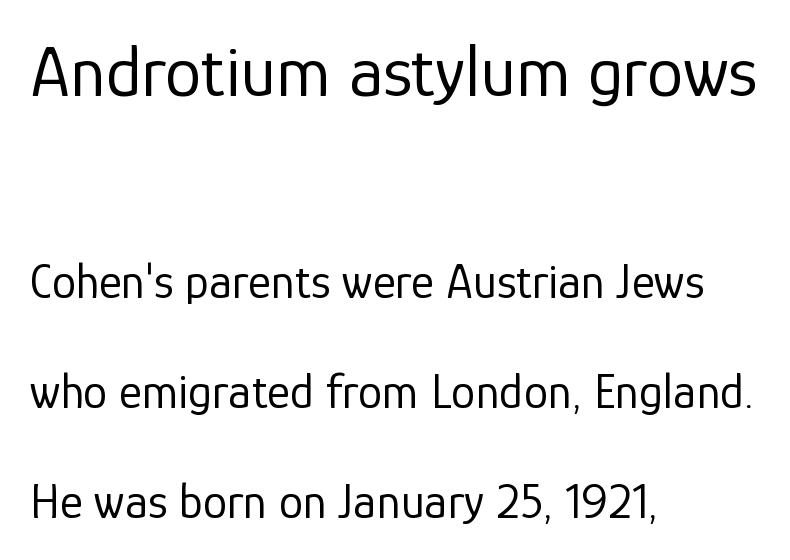
{"serif": "no", "italic": "no", "bold": "no", "weight": "regular", "width": "normal", "stroke_contrast": "low", "x_height": "medium", "monospaced": "no", "underline": "no", "align": "left", "line_spacing": "loose", "line_spacing_ratio": 2.25, "letter_spacing": "normal", "letter_spacing_em": 0.0, "larger_block": "first", "size_ratio": 1.49, "glyph_px": 73}
